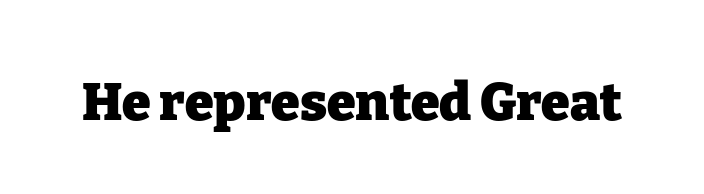
{"serif": "yes", "italic": "no", "bold": "yes", "weight": "heavy", "width": "normal", "stroke_contrast": "low", "x_height": "medium", "monospaced": "no", "underline": "no", "letter_spacing": "normal", "letter_spacing_em": 0.0, "glyph_px": 52}
